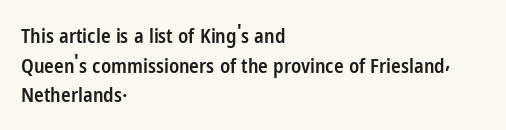
Q: Is the text bold? A: Semi-bold.
Q: Is the text italic (slanted)? A: No, it is upright.
Q: Is the text underlined? A: No.
Q: How is the paragraph aligned? A: Left-aligned.
Q: Is the spacing between letters normal or unusually wide? A: Normal.
Q: Is the spacing between lines tight, normal or loose? A: Normal.
